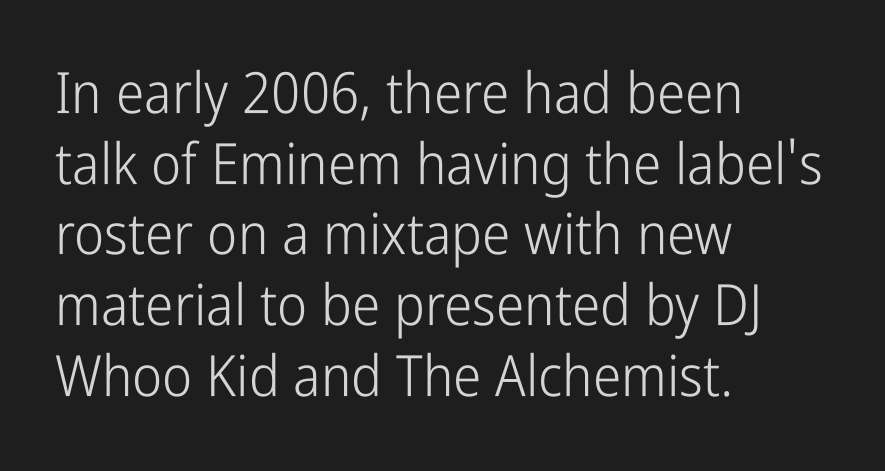
The image shows 57 px light, condensed sans-serif type, upright; set left-aligned, line spacing 1.24x, normal letter spacing, not underlined; low stroke contrast and a medium x-height.
